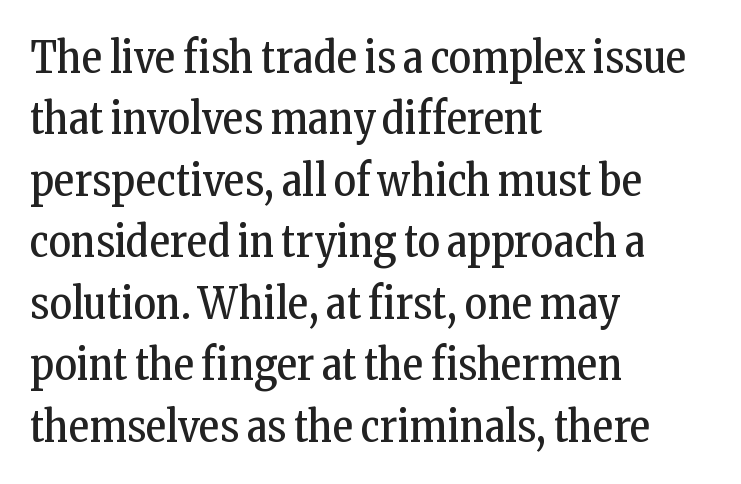
The image shows 43 px regular-weight, condensed serif type, upright; set left-aligned, normal line spacing (1.43x), normal letter spacing, not underlined; low stroke contrast and a medium x-height.
